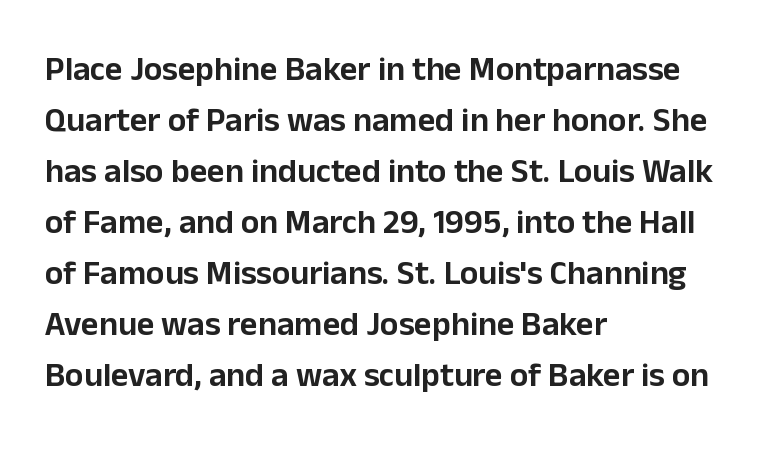
The image shows 34 px sans-serif type, upright; set left-aligned, normal line spacing (1.5x), normal letter spacing, not underlined; low stroke contrast and a medium x-height.
